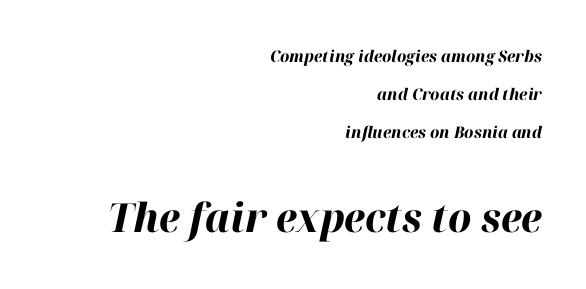
Q: Is the text bold? A: Yes.
Q: Is the text italic (slanted)? A: Yes, it leans right by about 12 degrees.
Q: Is the text underlined? A: No.
Q: How is the paragraph aligned? A: Right-aligned.
Q: Is the spacing between letters normal or unusually wide? A: Normal.
Q: Is the spacing between lines tight, normal or loose? A: Loose.
Q: Which block of text is set in a larger size, the first (top) or the second (bottom)? A: The second (bottom) one.
Q: Width (condensed, normal, or wide)? A: Normal.
Q: Stroke contrast? A: High.
Q: x-height? A: Medium.
Q: Monospaced? A: No.
